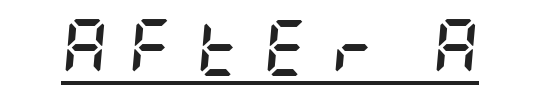
Q: Is the text bold? A: Yes.
Q: Is the text italic (slanted)? A: Yes, it leans right by about 5 degrees.
Q: Is the text underlined? A: Yes.
Q: Is the spacing between letters normal or unusually wide? A: Unusually wide.
Q: Width (condensed, normal, or wide)? A: Condensed.
Q: Stroke contrast? A: Low.
Q: x-height? A: Large.
